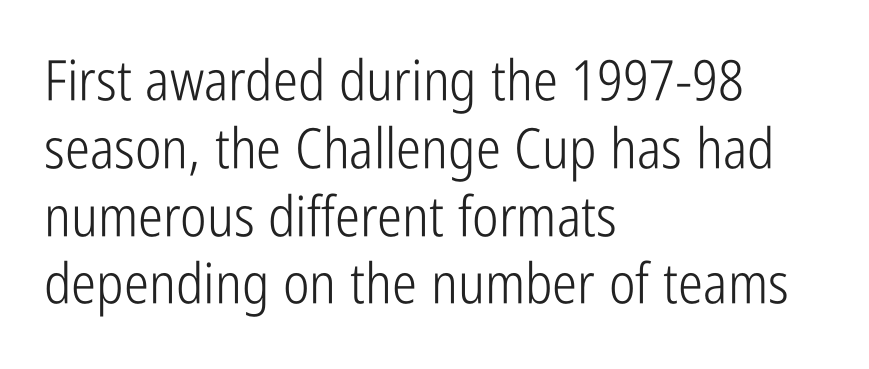
What stands out about the letter spacing? Nothing — it is the standard amount. The letters advance in unequal steps, a hallmark of proportional type. Does the type have serifs? No, each stem ends abruptly. In CSS terms this would be text-align: left. Stems here are at most as thick as an everyday book face. The letters stand straight up with perfectly vertical stems.
